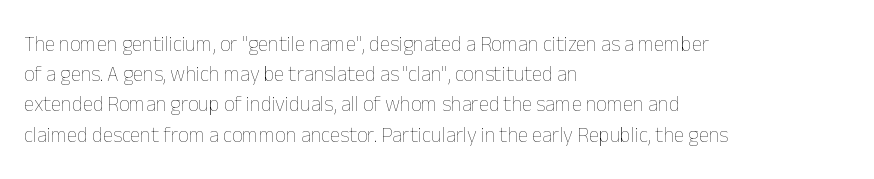
Regarding leading, the lines here are spaced in the standard way. Underline: absent. A classic flush-left, rag-right setting is used for this passage. Every character sits straight up, as roman type does.
